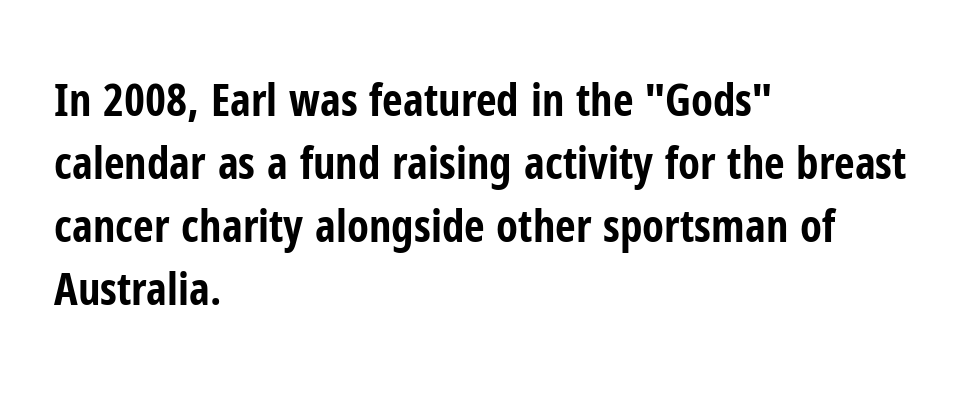
Q: Is the text bold? A: Yes.
Q: Is the text italic (slanted)? A: No, it is upright.
Q: Is the typeface a serif or a sans-serif typeface? A: Sans-serif.
Q: Is the text underlined? A: No.
Q: How is the paragraph aligned? A: Left-aligned.
Q: Is the spacing between letters normal or unusually wide? A: Normal.
Q: Is the spacing between lines tight, normal or loose? A: Normal.
Q: Width (condensed, normal, or wide)? A: Condensed.
Q: Stroke contrast? A: Low.
Q: x-height? A: Medium.
Q: Monospaced? A: No.
